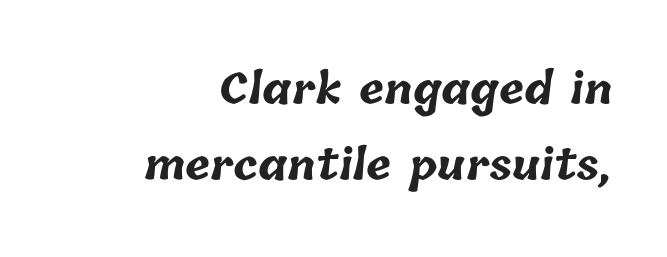
{"bold": "yes", "weight": "bold", "width": "normal", "stroke_contrast": "low", "x_height": "medium", "monospaced": "no", "underline": "no", "align": "right", "line_spacing_ratio": 1.81, "letter_spacing": "normal", "letter_spacing_em": 0.0, "glyph_px": 42}
